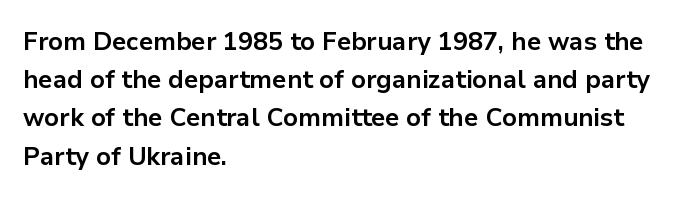
Q: Is the text bold? A: Yes.
Q: Is the text italic (slanted)? A: No, it is upright.
Q: Is the text underlined? A: No.
Q: How is the paragraph aligned? A: Left-aligned.
Q: Is the spacing between letters normal or unusually wide? A: Normal.
Q: Is the spacing between lines tight, normal or loose? A: Normal.
